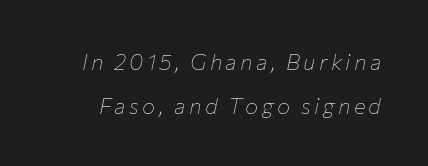
The image shows 22 px text type, italic (leaning right); set loose line spacing (1.99x), not underlined.
